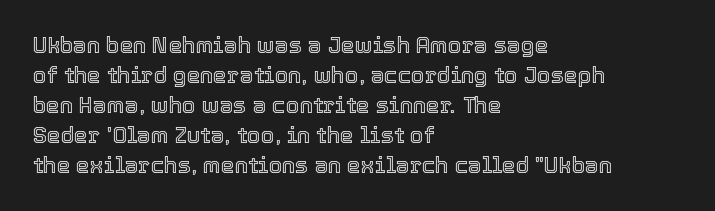
{"italic": "no", "underline": "no", "align": "left", "line_spacing": "normal", "line_spacing_ratio": 1.36, "letter_spacing": "normal", "letter_spacing_em": 0.0, "glyph_px": 22}
